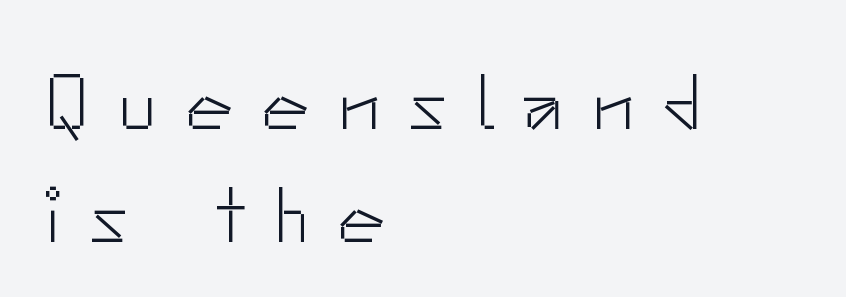
Is the block centered? No — it sits flush against the left margin. In terms of letterform style, serifs are entirely absent. In terms of letterspacing, this is a distinctly airy, spread setting. You could not count columns in this text — the font is proportionally spaced. Is the stroke heavy? The answer is a plain regular-or-lighter.
